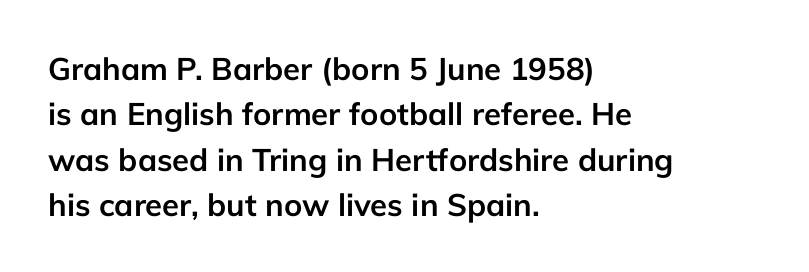
The image shows 31 px semibold sans-serif type, upright; set left-aligned, normal line spacing (1.46x), normal letter spacing, not underlined; low stroke contrast and a medium x-height.
